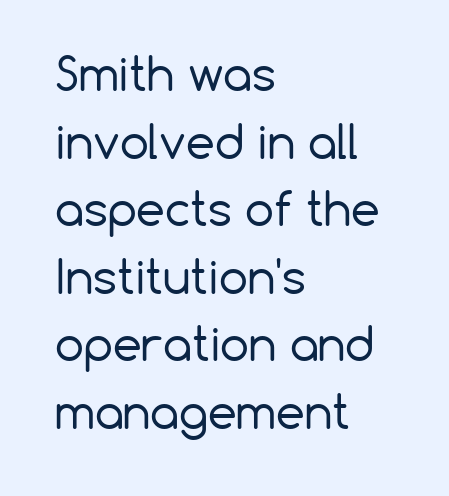
Unmarked baselines from the first word to the last. These lines are rendered in a variable-pitch font. If you drew a ruler down the left edge, every line would touch it. Stem width sits at or under what a default text font uses.
